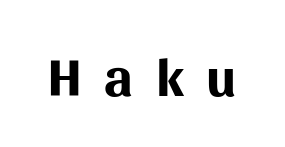
The face used here is proportionally spaced, like ordinary book or web type. Display-style spreading of the glyphs; the letterfit is very open. Look at the bottom of the vertical strokes: they stop flat, with no serifs. This is roman type, the default non-slanted kind.
